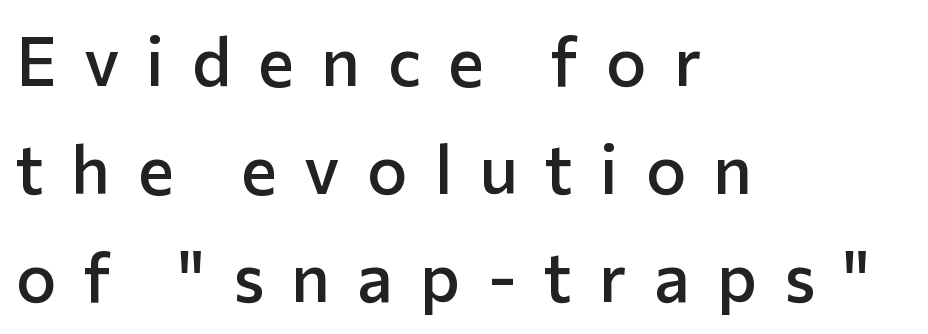
{"serif": "no", "italic": "no", "bold": "semi", "weight": "semibold", "width": "normal", "stroke_contrast": "low", "x_height": "medium", "monospaced": "no", "underline": "no", "align": "left", "line_spacing": "normal", "line_spacing_ratio": 1.59, "letter_spacing": "wide", "letter_spacing_em": 0.4, "glyph_px": 68}
